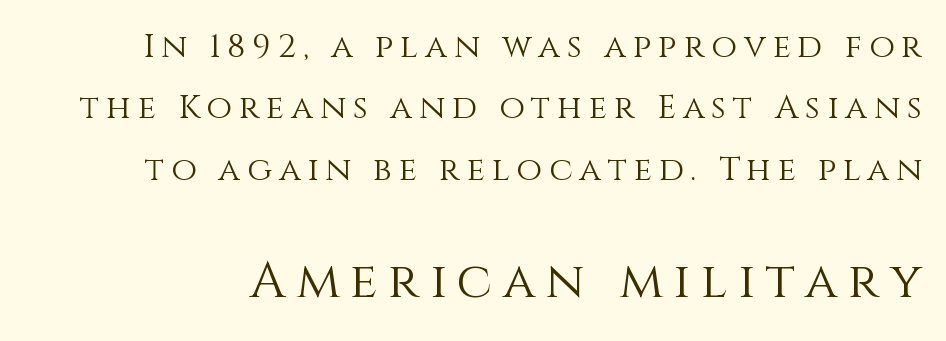
{"italic": "no", "bold": "no", "weight": "light", "width": "normal", "stroke_contrast": "medium", "x_height": "large", "monospaced": "no", "underline": "no", "line_spacing_ratio": 1.86, "letter_spacing": "wide", "letter_spacing_em": 0.21, "larger_block": "second", "size_ratio": 1.52, "glyph_px": 50}
